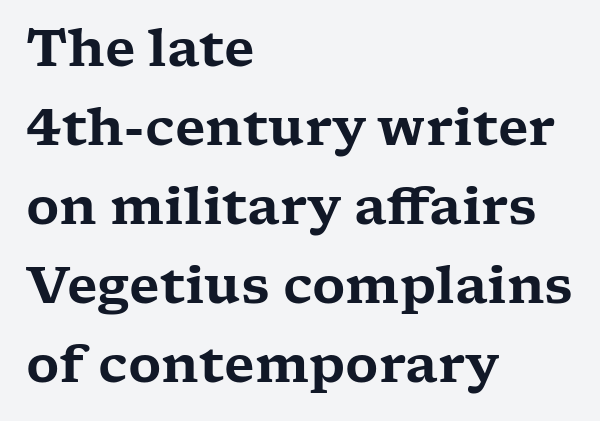
{"serif": "yes", "italic": "no", "width": "wide", "stroke_contrast": "low", "x_height": "medium", "monospaced": "no", "underline": "no", "align": "left", "line_spacing": "normal", "line_spacing_ratio": 1.55, "letter_spacing": "normal", "letter_spacing_em": 0.0, "glyph_px": 51}
